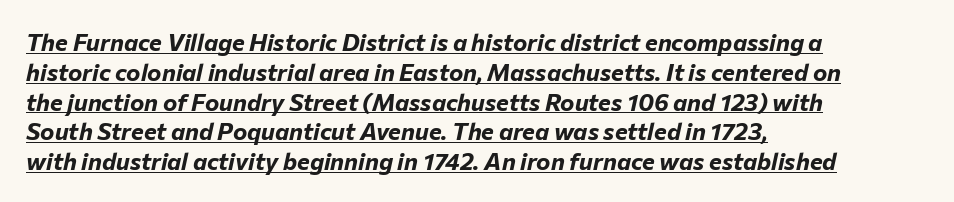
Q: Is the text bold? A: Yes.
Q: Is the text italic (slanted)? A: Yes, it leans right by about 12 degrees.
Q: Is the text underlined? A: Yes.
Q: How is the paragraph aligned? A: Left-aligned.
Q: Is the spacing between letters normal or unusually wide? A: Normal.
